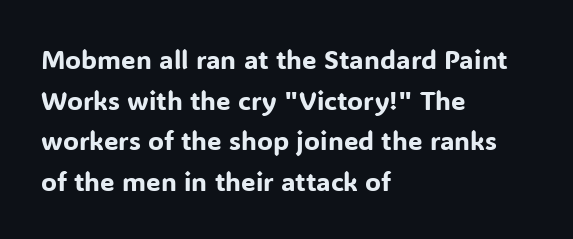
Q: Is the text italic (slanted)? A: No, it is upright.
Q: Is the text underlined? A: No.
Q: How is the paragraph aligned? A: Left-aligned.
Q: Is the spacing between letters normal or unusually wide? A: Normal.
Q: Is the spacing between lines tight, normal or loose? A: Normal.
